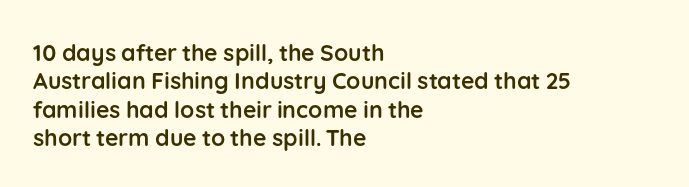
Q: Is the text bold? A: Yes.
Q: Is the text italic (slanted)? A: No, it is upright.
Q: Is the text underlined? A: No.
Q: How is the paragraph aligned? A: Left-aligned.
Q: Is the spacing between letters normal or unusually wide? A: Normal.
